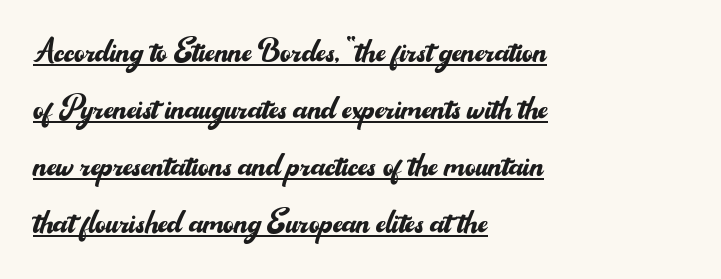
Underlining? Definitely there. If you measured baseline to baseline, you'd find a middling distance. The letters advance in unequal steps, a hallmark of proportional type.
